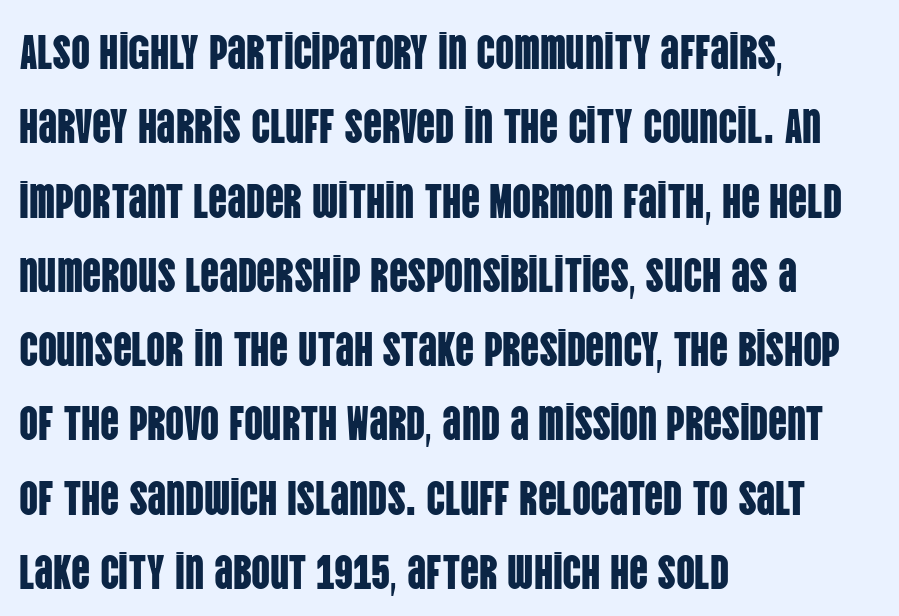
Tall strokes in this sample are plumb rather than angled. A clean baseline with only descenders dipping below it. Summary of vertical rhythm: regular, with standard interline spacing. Are there feet on the stems? There aren't — it's a sans.
